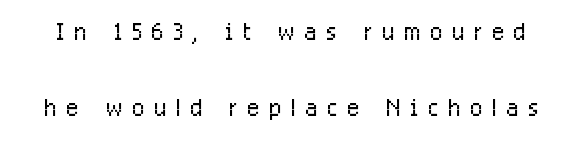
Nothing sits at the stroke ends, so this counts as sans-serif. You could not count columns in this text — the font is proportionally spaced. Does the lettering tilt? It doesn't — this is upright. Compared with typical paragraphs, the rows here are farther apart. The weight tops out at a normal text grade.
